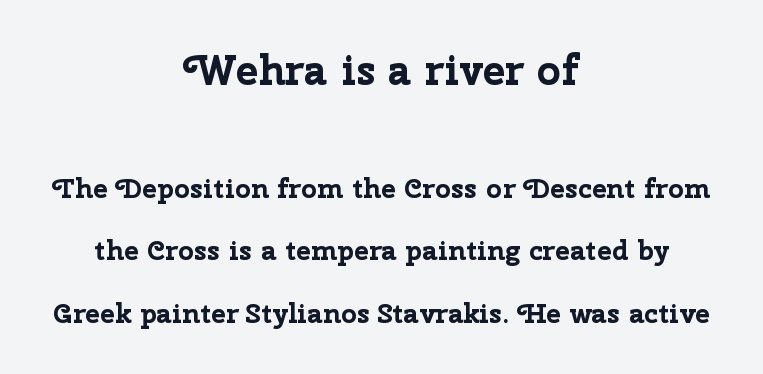
Interline gaps are noticeably wide in this sample. Letterform terminals end flat and unadorned throughout the passage. Of the two passages, the one on top uses the larger point size. The setting favours the middle, as headings and verse often do.
